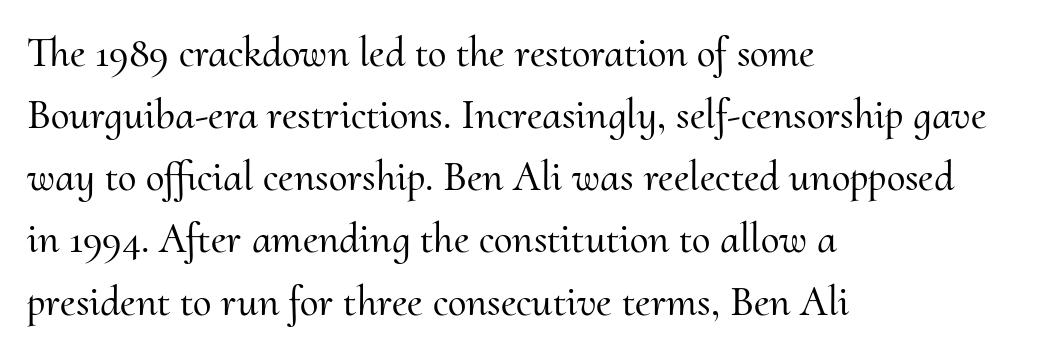
Rule under the text: the space is simply empty. Style check: upright. Note the varied advance widths — an 'i' is clearly narrower than an 'm'. The typeface chosen for these lines features serifs. All the whitespace from short lines collects on the right.
